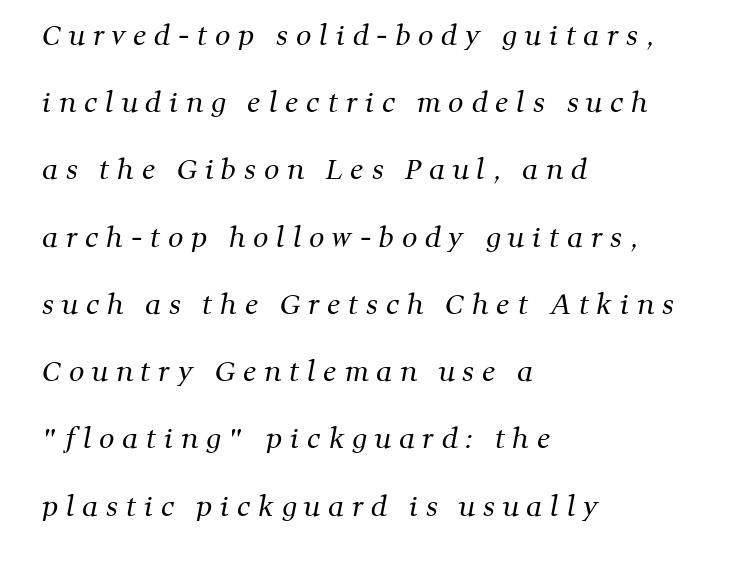
{"bold": "no", "underline": "no", "align": "left", "line_spacing": "loose", "line_spacing_ratio": 2.49, "letter_spacing": "wide", "letter_spacing_em": 0.29, "glyph_px": 27}
